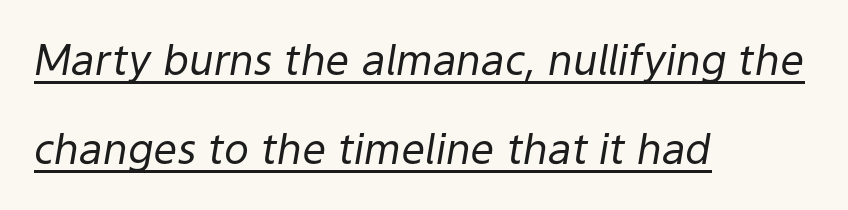
{"italic": "yes", "lean": "right", "slant_degrees": 9, "bold": "no", "weight": "regular", "width": "normal", "stroke_contrast": "low", "x_height": "medium", "monospaced": "no", "underline": "yes", "align": "left", "line_spacing": "loose", "line_spacing_ratio": 2.13, "letter_spacing": "normal", "letter_spacing_em": 0.0, "glyph_px": 42}
